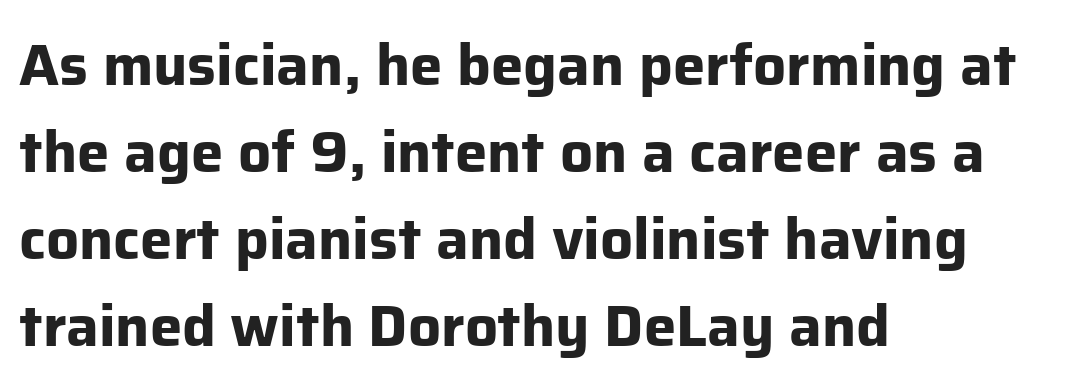
Q: Is the text bold? A: Yes.
Q: Is the text italic (slanted)? A: No, it is upright.
Q: Is the typeface a serif or a sans-serif typeface? A: Sans-serif.
Q: Is the text underlined? A: No.
Q: How is the paragraph aligned? A: Left-aligned.
Q: Is the spacing between letters normal or unusually wide? A: Normal.
Q: Is the spacing between lines tight, normal or loose? A: Normal.
Q: Width (condensed, normal, or wide)? A: Normal.
Q: Stroke contrast? A: Low.
Q: x-height? A: Medium.
Q: Monospaced? A: No.
